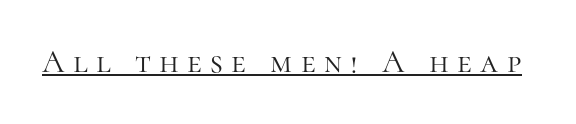
This rendering features underlined lettering. The axis of the letterforms is exactly vertical. Heaviness? Minimal to ordinary, like unemphasized prose. Do the characters align in a grid? No, the font is proportional.
